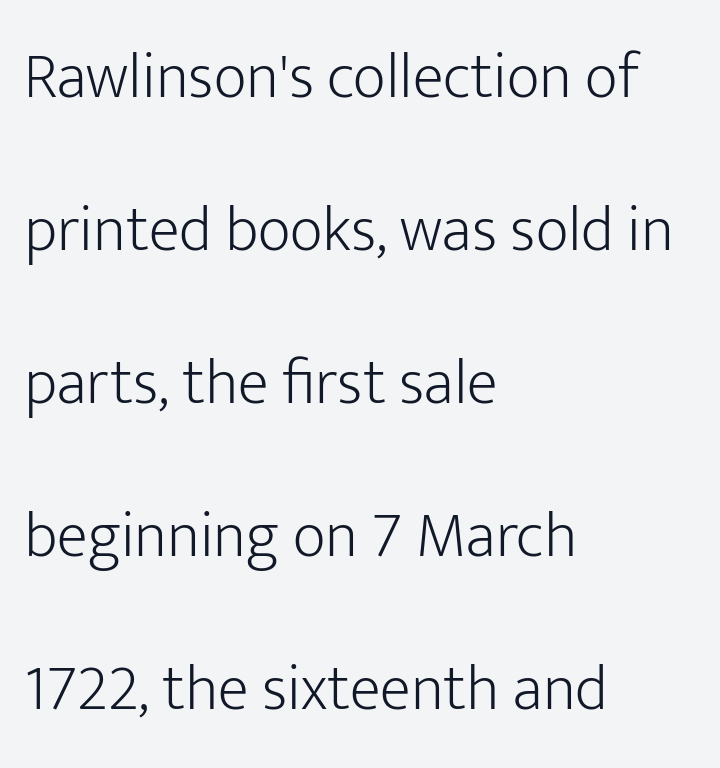
The image shows 64 px light sans-serif type, upright; set left-aligned, loose line spacing (2.39x), normal letter spacing, not underlined; low stroke contrast and a medium x-height.
